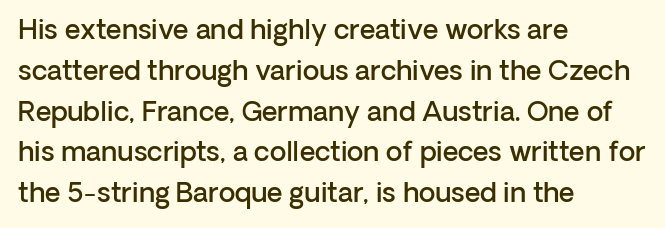
Q: Is the text bold? A: Semi-bold.
Q: Is the text italic (slanted)? A: No, it is upright.
Q: Is the text underlined? A: No.
Q: How is the paragraph aligned? A: Left-aligned.
Q: Is the spacing between letters normal or unusually wide? A: Normal.
Q: Is the spacing between lines tight, normal or loose? A: Normal.
